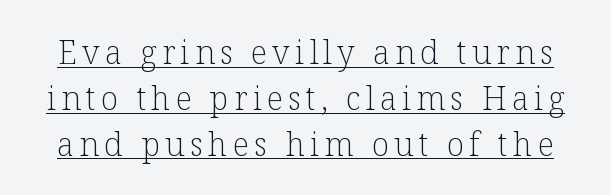
The image shows 32 px light serif type, upright; set normal line spacing (1.43x), underlined; low stroke contrast and a medium x-height.
